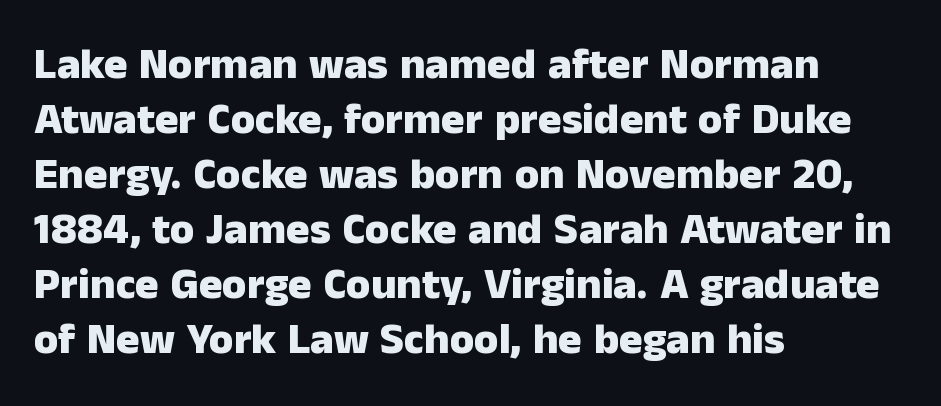
{"serif": "no", "italic": "no", "bold": "yes", "weight": "heavy", "width": "normal", "stroke_contrast": "low", "x_height": "medium", "monospaced": "no", "underline": "no", "align": "left", "line_spacing": "normal", "line_spacing_ratio": 1.25, "letter_spacing": "normal", "letter_spacing_em": 0.0, "glyph_px": 44}
